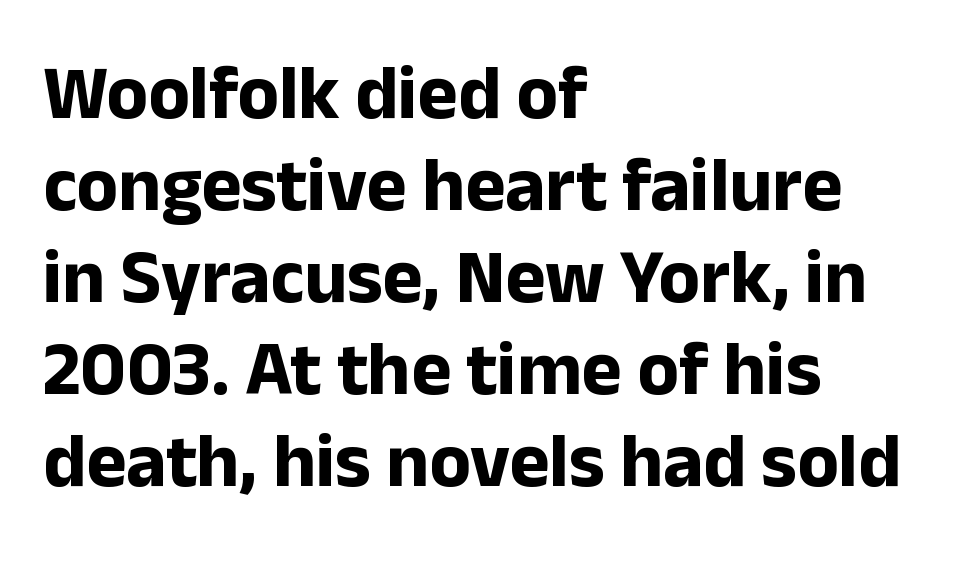
{"serif": "no", "italic": "no", "bold": "yes", "weight": "bold", "width": "normal", "stroke_contrast": "low", "x_height": "medium", "monospaced": "no", "underline": "no", "align": "left", "line_spacing_ratio": 1.21, "letter_spacing": "normal", "letter_spacing_em": 0.0, "glyph_px": 76}
